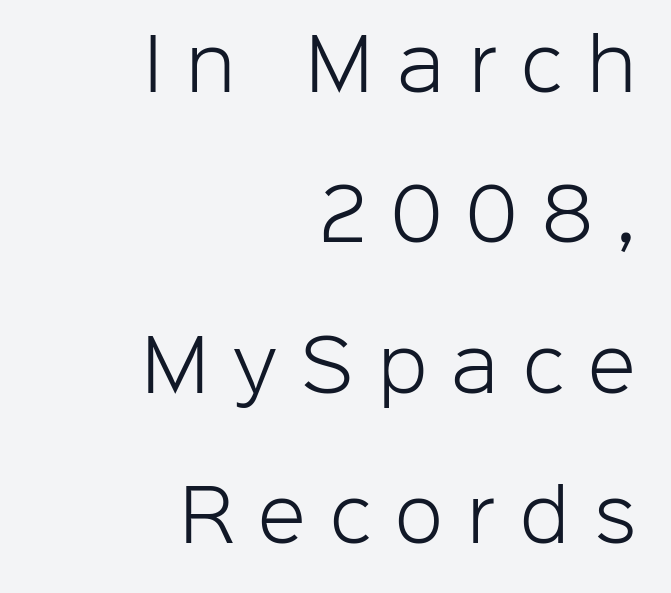
The image shows 70 px light sans-serif type, upright; set right-aligned, loose line spacing (2.15x), unusually wide letter spacing (+0.35 em), not underlined; low stroke contrast and a medium x-height.
